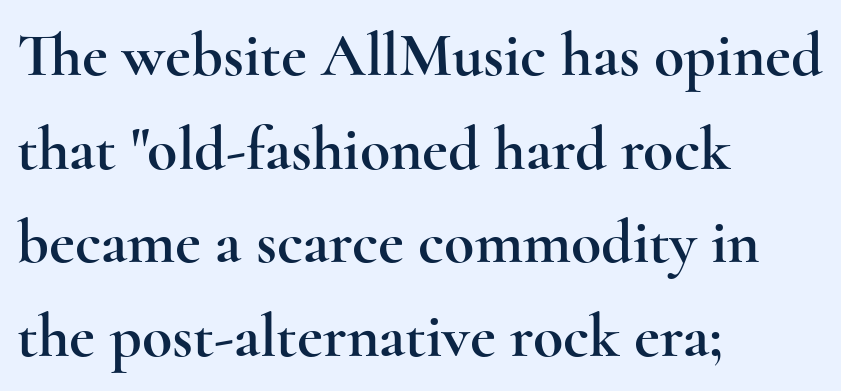
The image shows 62 px wide serif type, upright; set left-aligned, normal line spacing (1.51x), normal letter spacing, not underlined; a small x-height.
